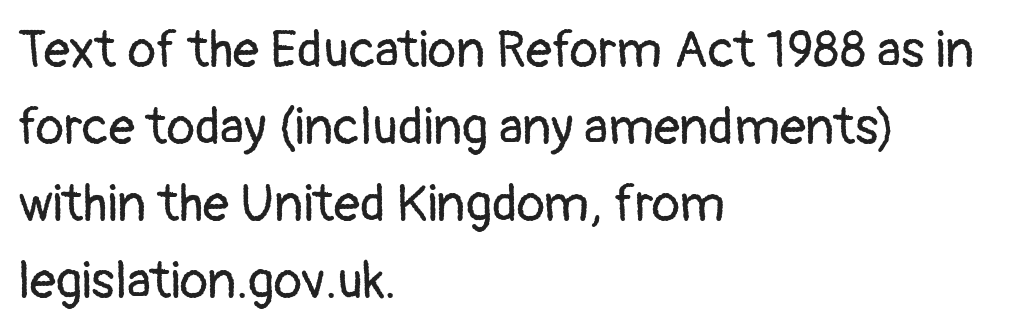
Q: Is the text bold? A: No.
Q: Is the text italic (slanted)? A: No, it is upright.
Q: Is the typeface a serif or a sans-serif typeface? A: Sans-serif.
Q: Is the text underlined? A: No.
Q: How is the paragraph aligned? A: Left-aligned.
Q: Is the spacing between letters normal or unusually wide? A: Normal.
Q: Is the spacing between lines tight, normal or loose? A: Normal.
Q: Width (condensed, normal, or wide)? A: Normal.
Q: Stroke contrast? A: Low.
Q: x-height? A: Medium.
Q: Monospaced? A: No.
